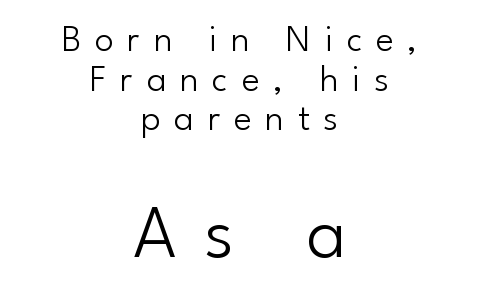
The image shows 76 px light sans-serif type, upright; set centered, tight line spacing (1.04x), unusually wide letter spacing (+0.36 em), not underlined; the second (bottom) block is 2.0x larger; low stroke contrast and a small x-height.
